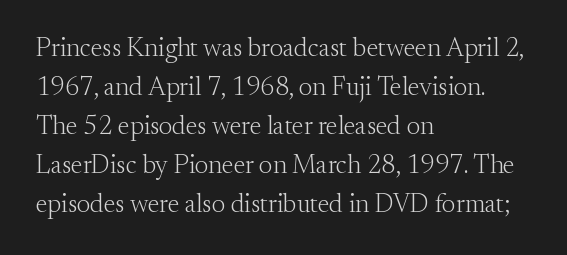
The image shows 26 px text type, upright; set left-aligned, normal line spacing (1.5x), normal letter spacing, not underlined.
